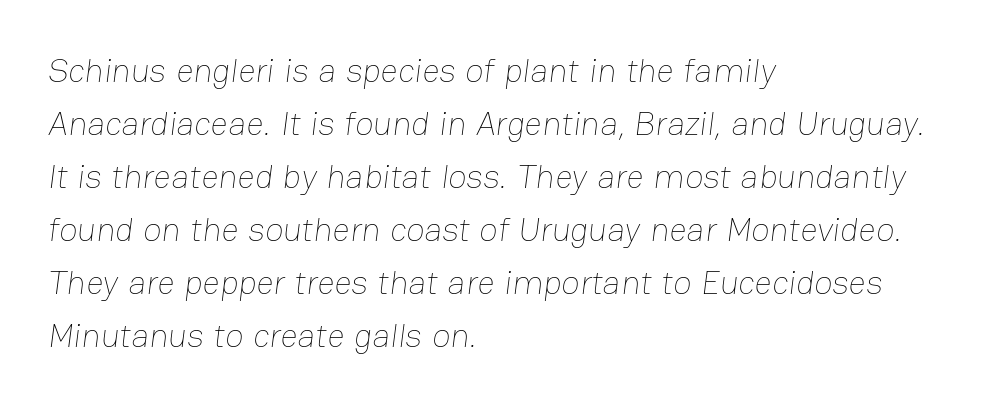
The image shows 34 px thin type; set left-aligned, normal line spacing (1.56x), normal letter spacing, not underlined; low stroke contrast and a medium x-height.
